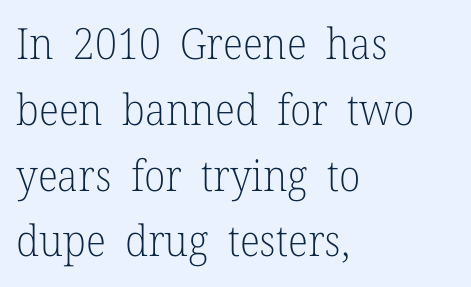
Rendered with straight, roman letterforms. Vertically, the passage feels balanced, rows spaced as you'd expect. The letterforms sit at book weight or below. Check where the strokes stop: tiny serifs finish them off. The string is rendered with underlining switched off. Character widths vary here, with narrow letters taking less room than wide ones.
